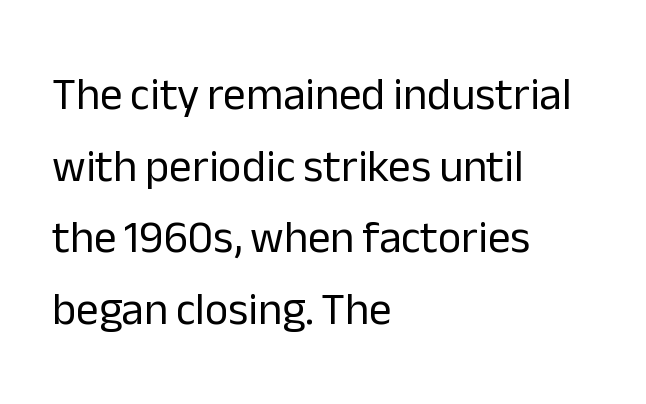
The image shows 45 px regular-weight sans-serif type, upright; set left-aligned, normal line spacing (1.59x), normal letter spacing, not underlined; low stroke contrast and a medium x-height.
